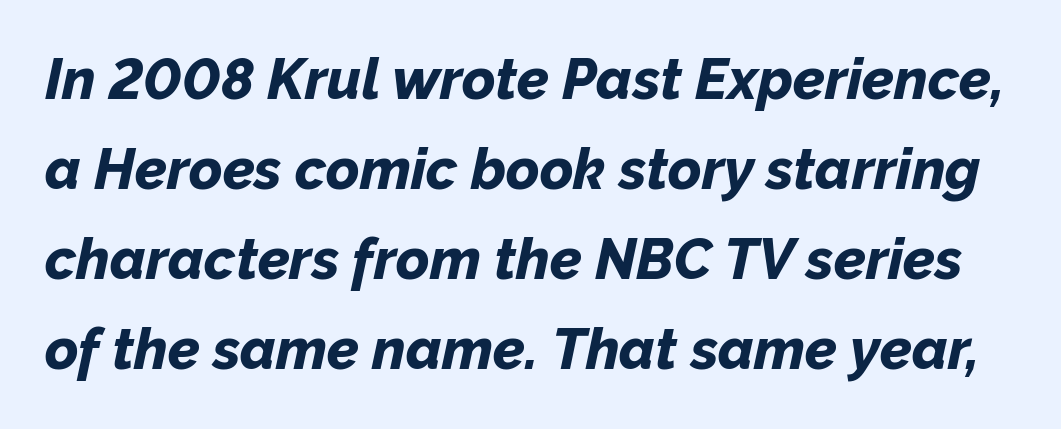
The image shows 57 px bold type, italic (leaning right); set normal line spacing (1.58x), normal letter spacing, not underlined; low stroke contrast and a medium x-height.
